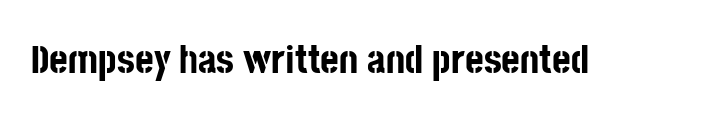
{"serif": "no", "italic": "no", "bold": "yes", "weight": "bold", "width": "condensed", "stroke_contrast": "low", "x_height": "large", "monospaced": "no", "underline": "no", "letter_spacing": "normal", "letter_spacing_em": 0.0, "glyph_px": 40}
